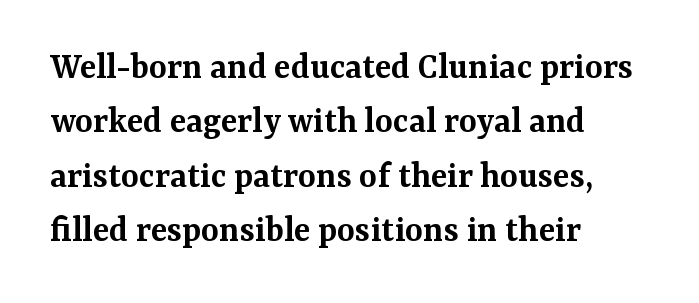
A serif font was chosen for this passage. Moderately thickened strokes mark this as semibold type. Think of a printed novel: that variable character pitch is what you see here. Students, note that the glyphs here touch the page at normal intervals. Regular leading.
